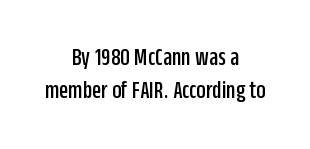
The image shows 26 px text type, upright; set centered, normal line spacing (1.26x), normal letter spacing, not underlined.
